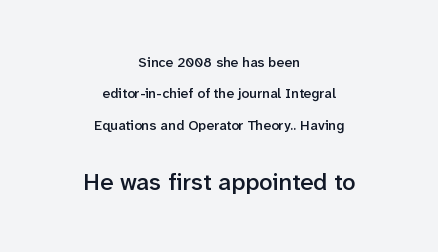
{"italic": "no", "bold": "semi", "underline": "no", "align": "center", "line_spacing": "loose", "line_spacing_ratio": 2.24, "letter_spacing": "normal", "letter_spacing_em": 0.0, "larger_block": "second", "size_ratio": 1.71, "glyph_px": 24}
